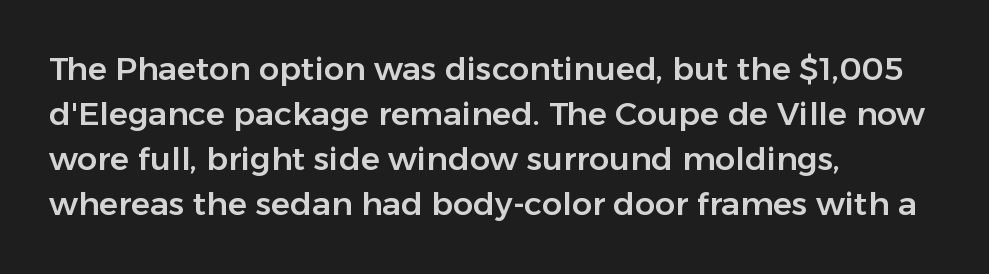
{"serif": "no", "italic": "no", "width": "normal", "stroke_contrast": "low", "x_height": "medium", "monospaced": "no", "underline": "no", "align": "left", "line_spacing": "normal", "line_spacing_ratio": 1.41, "letter_spacing": "normal", "letter_spacing_em": 0.0, "glyph_px": 32}
